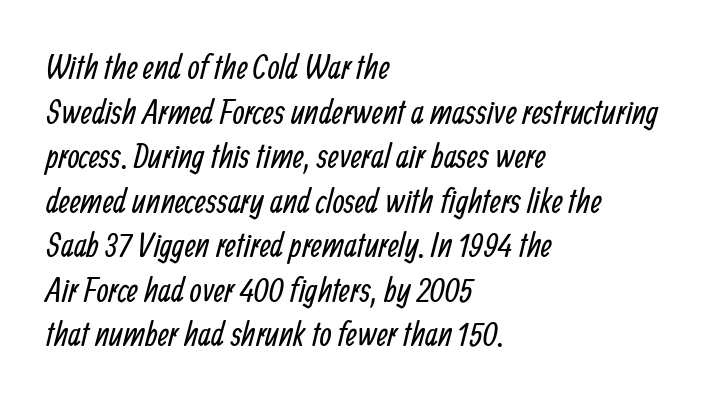
The image shows 34 px regular-weight, condensed sans-serif type; set left-aligned, normal line spacing (1.31x), normal letter spacing, not underlined; low stroke contrast and a medium x-height.
